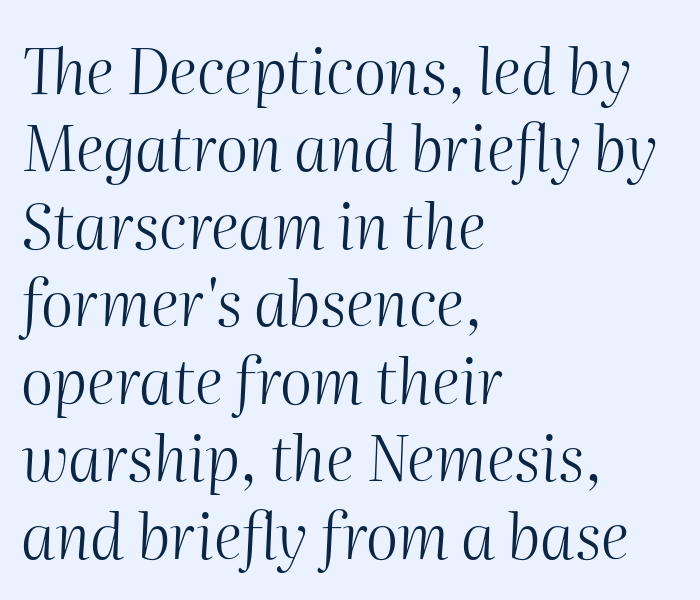
Q: Is the text bold? A: No.
Q: Is the text italic (slanted)? A: Yes, it leans right by about 2 degrees.
Q: Is the text underlined? A: No.
Q: How is the paragraph aligned? A: Left-aligned.
Q: Is the spacing between letters normal or unusually wide? A: Normal.
Q: Is the spacing between lines tight, normal or loose? A: Normal.
Q: Width (condensed, normal, or wide)? A: Normal.
Q: Stroke contrast? A: Medium.
Q: x-height? A: Medium.
Q: Monospaced? A: No.
